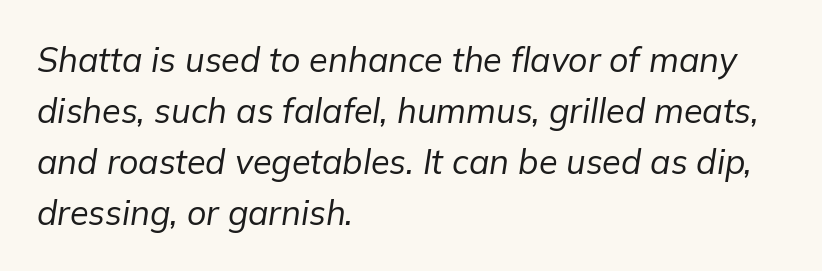
Is there much room between lines? A standard amount, neither cramped nor airy. The paragraph shown leans on its left margin. Looks like regular typesetting: each glyph gets only the width it needs. Lines of text with bare space underneath. The letters sit at their default tracking, neither squeezed nor spread. Every character sits at an angle, as italics do.
